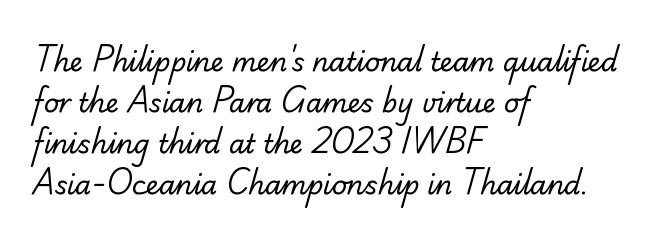
{"bold": "no", "underline": "no", "align": "left", "line_spacing": "normal", "line_spacing_ratio": 1.58, "letter_spacing": "normal", "letter_spacing_em": 0.0, "glyph_px": 26}
